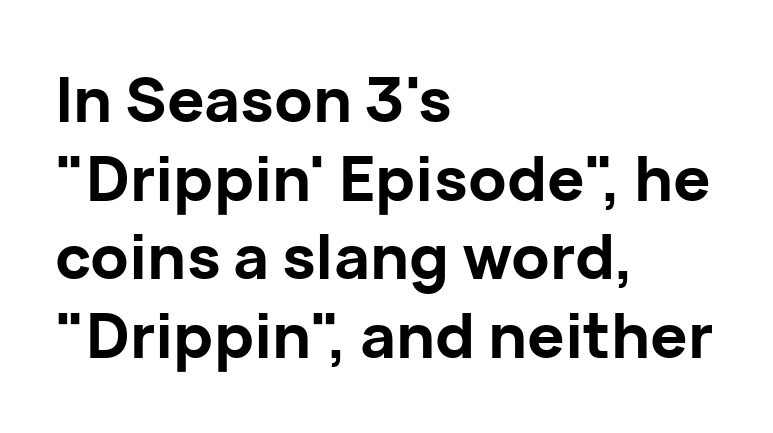
The image shows 62 px bold sans-serif type, upright; set left-aligned, normal line spacing (1.27x), normal letter spacing, not underlined; low stroke contrast and a medium x-height.
